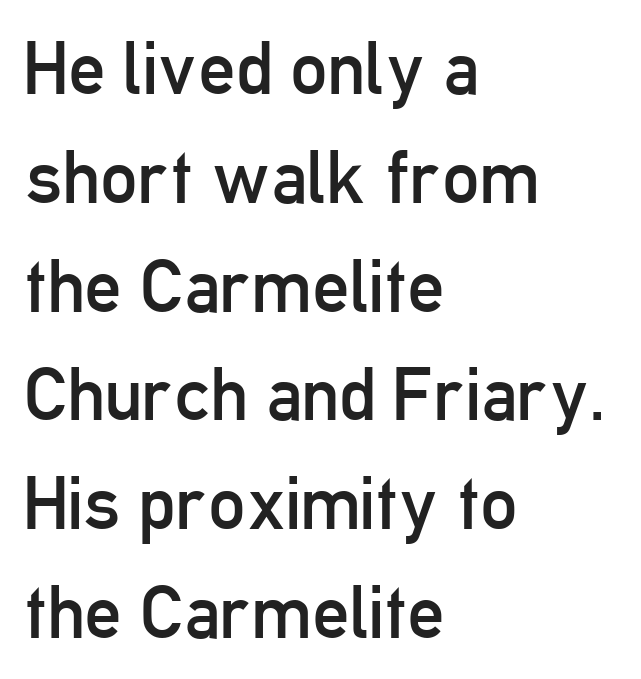
Q: Is the text bold? A: No.
Q: Is the text italic (slanted)? A: No, it is upright.
Q: Is the typeface a serif or a sans-serif typeface? A: Sans-serif.
Q: Is the text underlined? A: No.
Q: How is the paragraph aligned? A: Left-aligned.
Q: Is the spacing between letters normal or unusually wide? A: Normal.
Q: Is the spacing between lines tight, normal or loose? A: Normal.
Q: Width (condensed, normal, or wide)? A: Condensed.
Q: Stroke contrast? A: Low.
Q: x-height? A: Medium.
Q: Monospaced? A: No.
